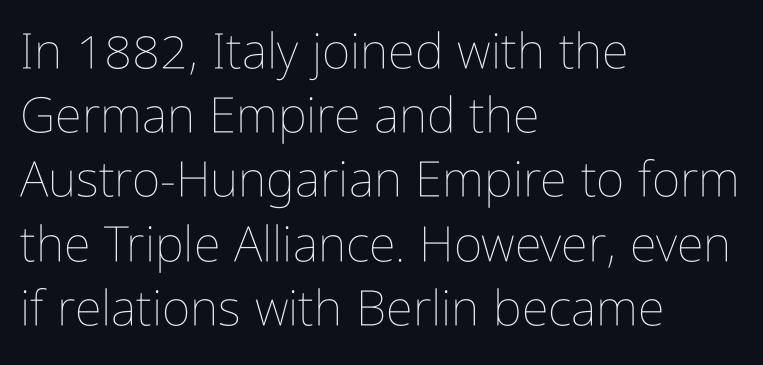
{"italic": "no", "bold": "no", "weight": "thin", "width": "condensed", "stroke_contrast": "low", "x_height": "medium", "monospaced": "no", "underline": "no", "align": "left", "line_spacing": "normal", "line_spacing_ratio": 1.31, "letter_spacing": "normal", "letter_spacing_em": 0.0, "glyph_px": 49}
